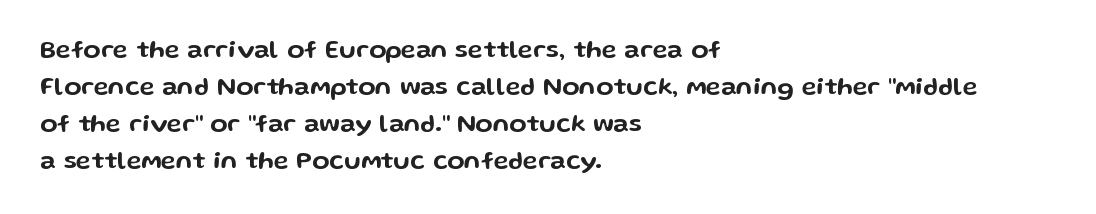
The image shows 25 px text type, upright; set left-aligned, normal line spacing (1.48x), normal letter spacing, not underlined.
